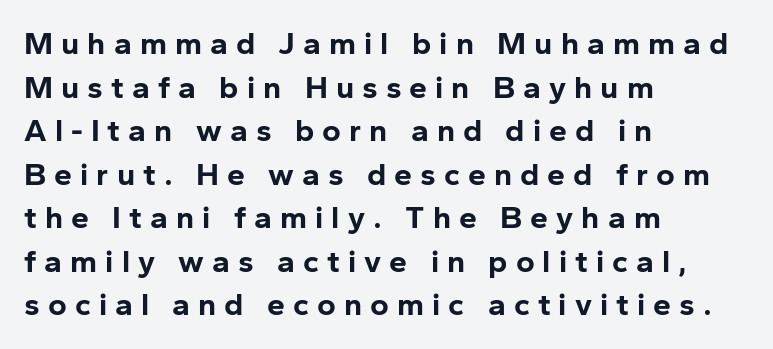
{"serif": "no", "italic": "no", "bold": "yes", "weight": "bold", "width": "normal", "stroke_contrast": "low", "x_height": "medium", "monospaced": "no", "underline": "no", "align": "left", "line_spacing": "normal", "line_spacing_ratio": 1.36, "letter_spacing": "wide", "letter_spacing_em": 0.25, "glyph_px": 32}
